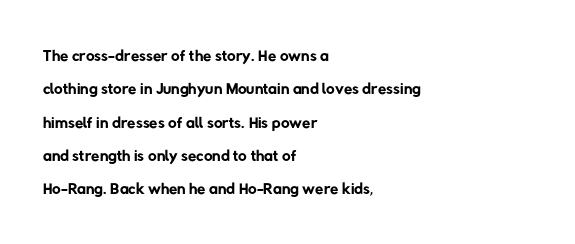
The image shows 24 px text type; set left-aligned, normal line spacing (1.39x), normal letter spacing, not underlined.
